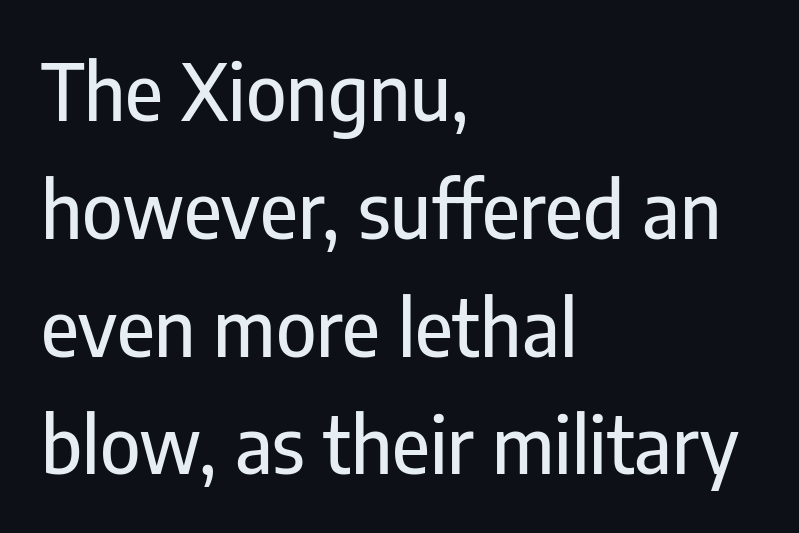
If you measured baseline to baseline, you'd find a middling distance. This sample uses a sans-serif face. Casual observation: everything's shoved over to the left. In terms of letterspacing, this is plain default setting.
